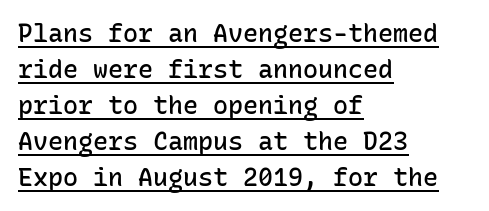
The rendering uses a semibold face; strokes are thickened but not to full bold. Caption: lettering with a line underneath. Visually the block forms a straight wall on the left and a jagged coastline on the right. Baseline-to-baseline distance is the conventional proportion of letter height. Default kerning and tracking; the words read as compact shapes.
